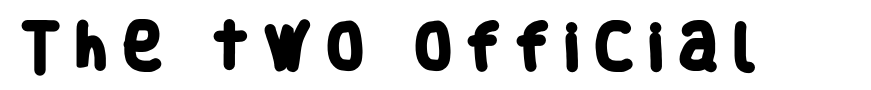
Q: Is the text bold? A: Yes.
Q: Is the typeface a serif or a sans-serif typeface? A: Sans-serif.
Q: Is the text underlined? A: No.
Q: Is the spacing between letters normal or unusually wide? A: Unusually wide.
Q: Width (condensed, normal, or wide)? A: Condensed.
Q: Stroke contrast? A: Low.
Q: x-height? A: Large.
Q: Monospaced? A: No.
